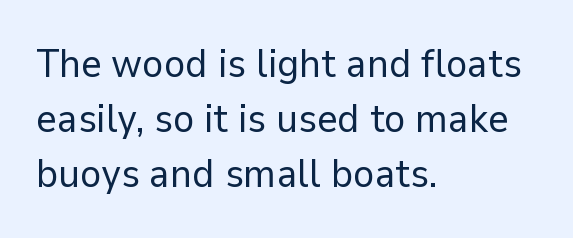
Q: Is the text bold? A: No.
Q: Is the text italic (slanted)? A: No, it is upright.
Q: Is the typeface a serif or a sans-serif typeface? A: Sans-serif.
Q: Is the text underlined? A: No.
Q: How is the paragraph aligned? A: Left-aligned.
Q: Is the spacing between letters normal or unusually wide? A: Normal.
Q: Is the spacing between lines tight, normal or loose? A: Normal.
Q: Width (condensed, normal, or wide)? A: Normal.
Q: Stroke contrast? A: Low.
Q: x-height? A: Medium.
Q: Monospaced? A: No.
